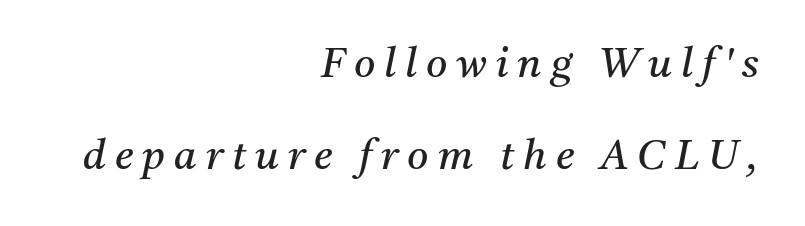
Q: Is the text bold? A: No.
Q: Is the text italic (slanted)? A: Yes, it leans right by about 11 degrees.
Q: Is the typeface a serif or a sans-serif typeface? A: Serif.
Q: Is the text underlined? A: No.
Q: How is the paragraph aligned? A: Right-aligned.
Q: Is the spacing between letters normal or unusually wide? A: Unusually wide.
Q: Is the spacing between lines tight, normal or loose? A: Loose.
Q: Width (condensed, normal, or wide)? A: Normal.
Q: Stroke contrast? A: Medium.
Q: x-height? A: Medium.
Q: Monospaced? A: No.
